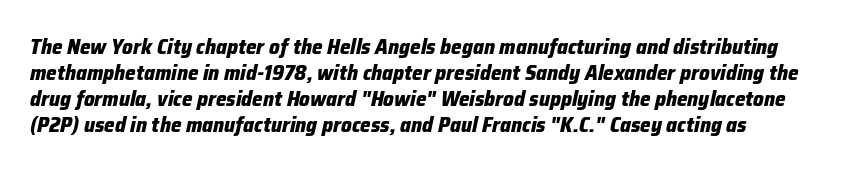
{"italic": "yes", "lean": "right", "slant_degrees": 12, "bold": "yes", "underline": "no", "line_spacing_ratio": 1.24, "letter_spacing": "normal", "letter_spacing_em": 0.0, "glyph_px": 21}
